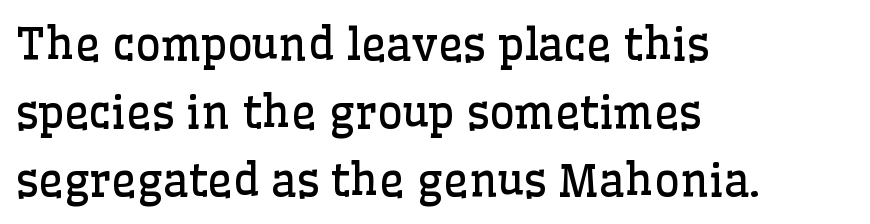
{"serif": "yes", "italic": "no", "bold": "no", "weight": "regular", "width": "normal", "stroke_contrast": "low", "x_height": "medium", "monospaced": "no", "underline": "no", "align": "left", "line_spacing": "normal", "line_spacing_ratio": 1.54, "letter_spacing": "normal", "letter_spacing_em": 0.0, "glyph_px": 44}
